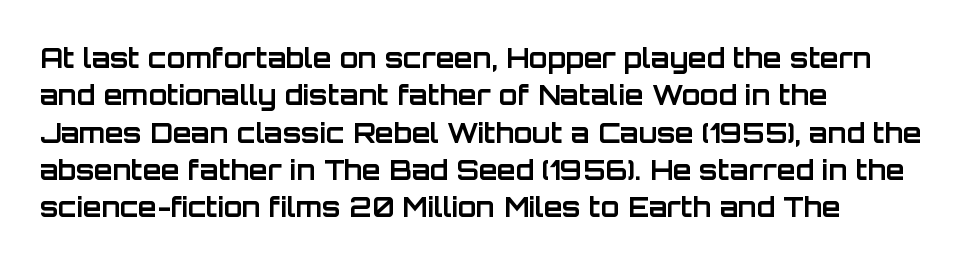
Q: Is the text bold? A: Yes.
Q: Is the text italic (slanted)? A: No, it is upright.
Q: Is the text underlined? A: No.
Q: How is the paragraph aligned? A: Left-aligned.
Q: Is the spacing between letters normal or unusually wide? A: Normal.
Q: Is the spacing between lines tight, normal or loose? A: Normal.
